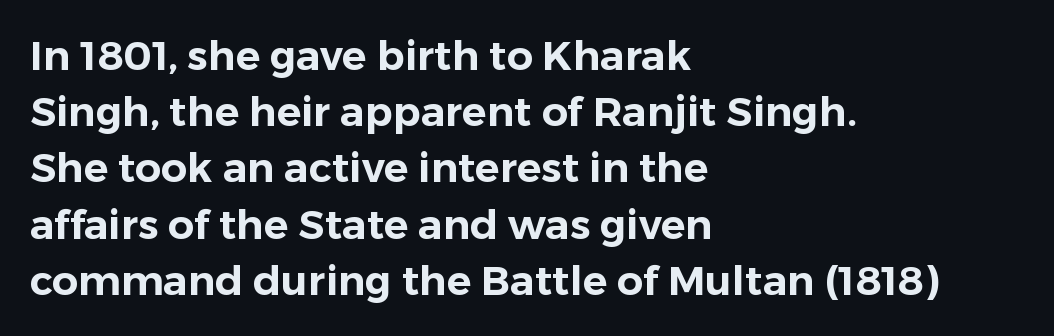
The image shows 41 px sans-serif type, upright; set left-aligned, normal line spacing (1.37x), normal letter spacing, not underlined; low stroke contrast and a medium x-height.
